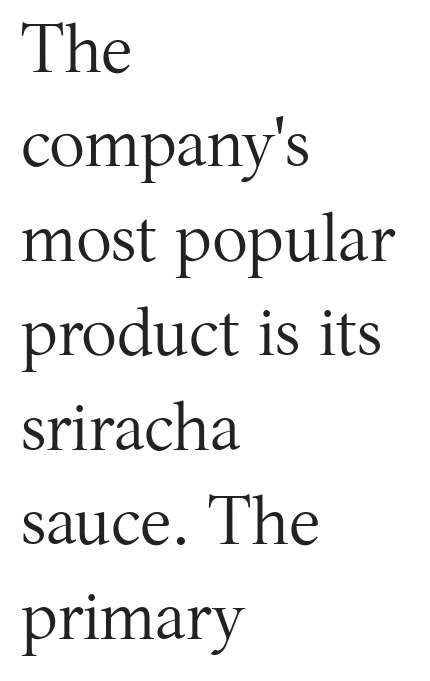
Between one letter and the next there's only the usual sliver of space. Character widths vary here, with narrow letters taking less room than wide ones. A clean baseline with only descenders dipping below it. Is this a heavy cut? Hardly; it is regular or lighter.
